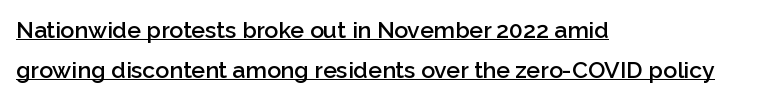
{"italic": "no", "bold": "semi", "underline": "yes", "align": "left", "line_spacing_ratio": 1.72, "letter_spacing": "normal", "letter_spacing_em": 0.0, "glyph_px": 23}
